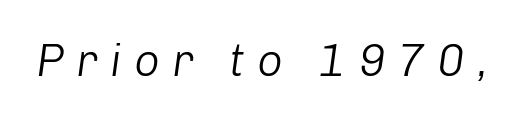
The image shows 45 px light type, italic (leaning right); set unusually wide letter spacing (+0.27 em), not underlined; low stroke contrast and a medium x-height.
